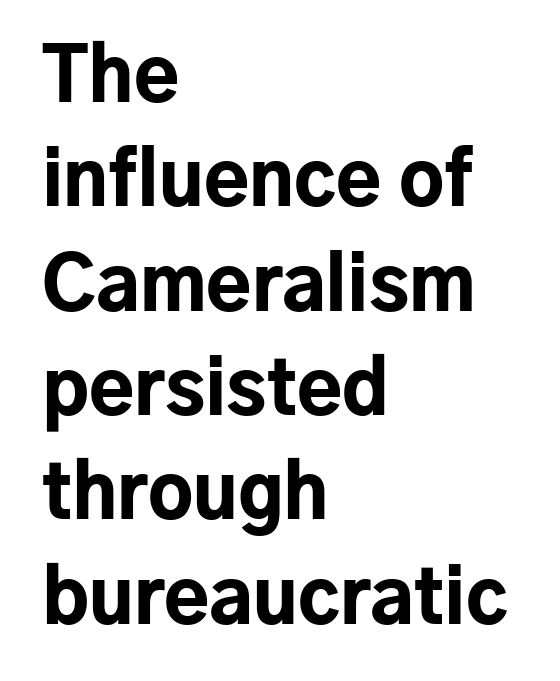
{"serif": "no", "italic": "no", "bold": "yes", "weight": "bold", "width": "normal", "stroke_contrast": "low", "x_height": "medium", "monospaced": "no", "underline": "no", "align": "left", "line_spacing": "normal", "line_spacing_ratio": 1.41, "letter_spacing": "normal", "letter_spacing_em": 0.0, "glyph_px": 74}
